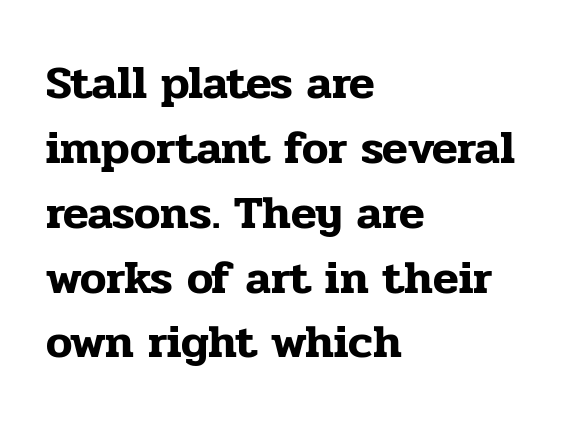
These lines were composed using upright roman letters. The horizontal fit of the characters is conventional and even. The rendering shows small feet on the letterforms — a serif design. The leading is moderate, giving the passage an even texture.
